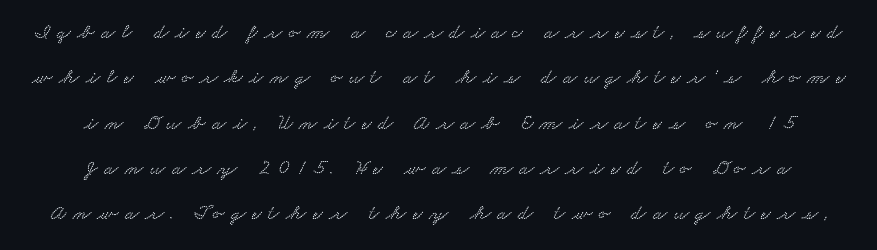
Q: Is the text underlined? A: No.
Q: Is the spacing between letters normal or unusually wide? A: Unusually wide.
Q: Is the spacing between lines tight, normal or loose? A: Loose.
